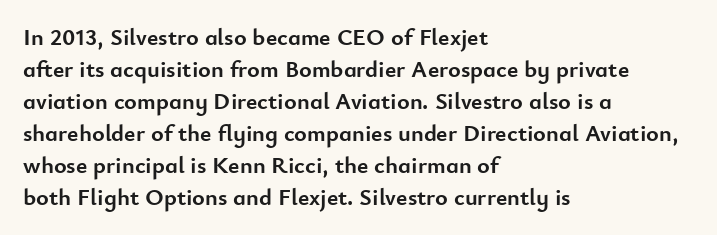
How are the letters spaced? Ordinarily, with no added tracking. Left-aligned paragraph, ragged on the right. The rows are spaced the way most documents space them. The glyphs are unaccompanied by any horizontal stroke below them. Weight check: bold — yes, fully. Ordinary non-slanted type is in use.
